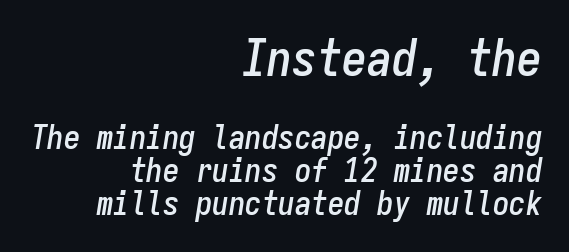
{"italic": "yes", "lean": "right", "slant_degrees": 9, "width": "condensed", "stroke_contrast": "low", "x_height": "medium", "monospaced": "yes", "underline": "no", "align": "right", "line_spacing": "tight", "line_spacing_ratio": 1.0, "letter_spacing": "normal", "letter_spacing_em": 0.0, "larger_block": "first", "size_ratio": 1.52, "glyph_px": 50}
